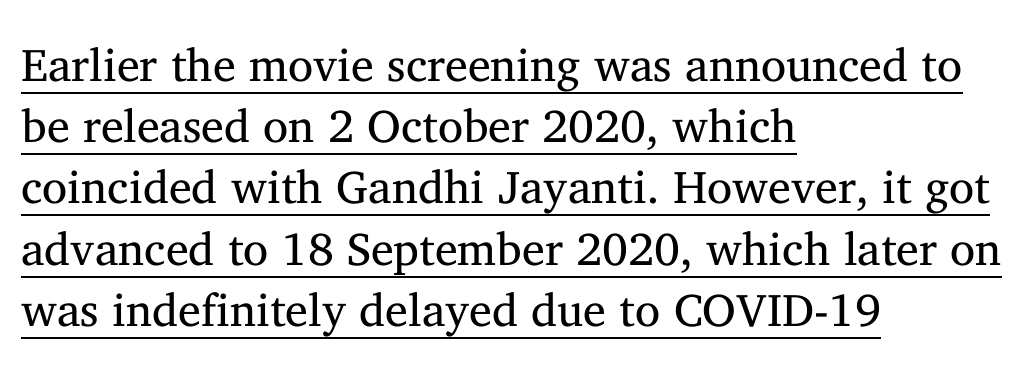
{"serif": "yes", "italic": "no", "bold": "no", "weight": "regular", "width": "normal", "stroke_contrast": "medium", "x_height": "medium", "monospaced": "no", "underline": "yes", "align": "left", "line_spacing": "normal", "line_spacing_ratio": 1.33, "letter_spacing": "normal", "letter_spacing_em": 0.0, "glyph_px": 46}
